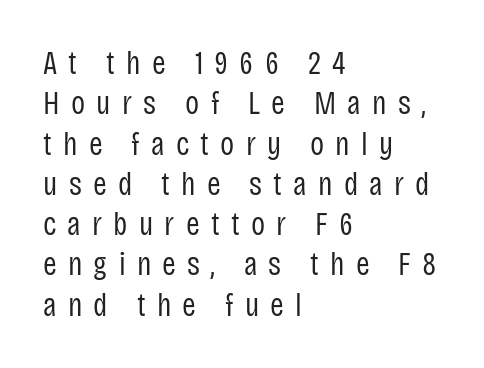
The image shows 33 px regular-weight, condensed sans-serif type, upright; set left-aligned, line spacing 1.22x, unusually wide letter spacing (+0.34 em), not underlined; low stroke contrast and a large x-height.
